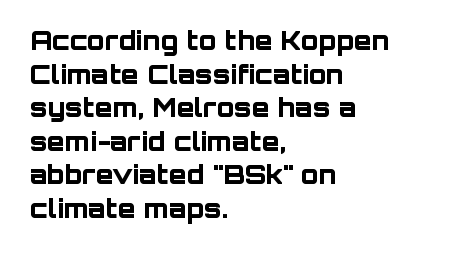
{"italic": "no", "bold": "yes", "underline": "no", "align": "left", "line_spacing": "normal", "line_spacing_ratio": 1.29, "letter_spacing": "normal", "letter_spacing_em": 0.0, "glyph_px": 26}
